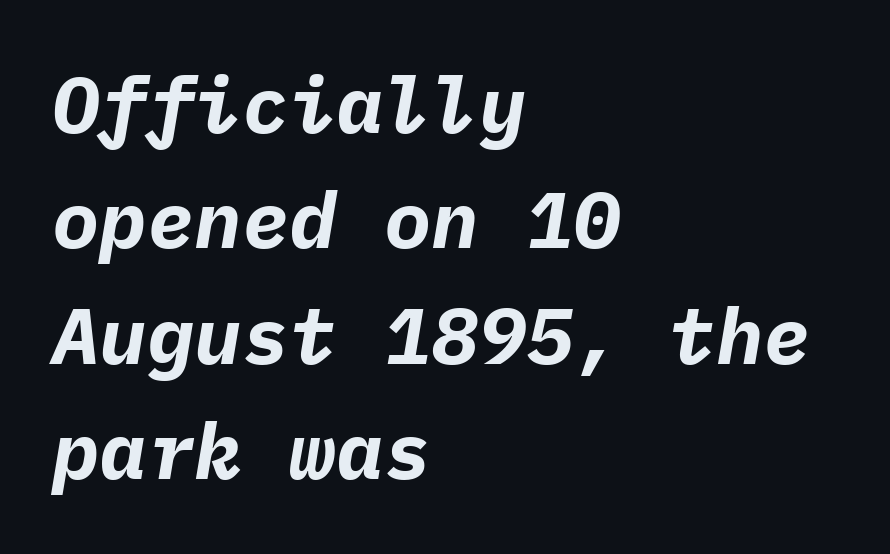
The lines sit at an ordinary, default distance from one another. The setting favours the left margin, as ordinary paragraphs usually do. Observe the ordinary spacing: letters are neighbours, not strangers. The passage shown is emphatically bold.
